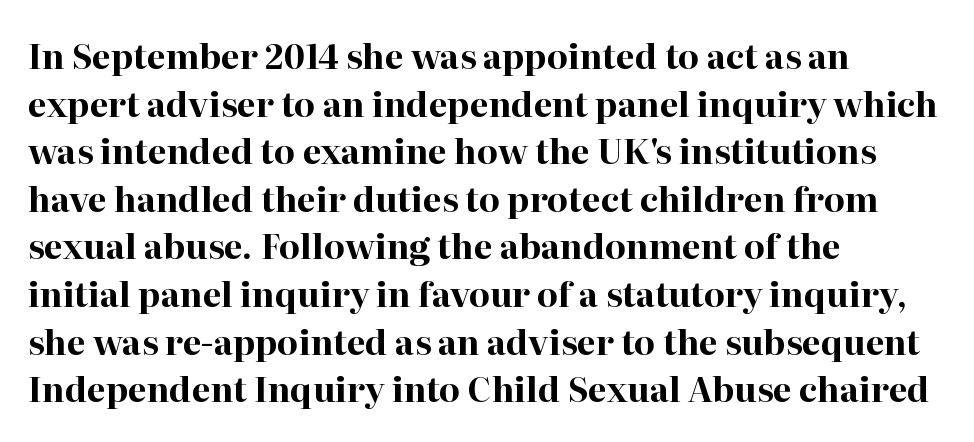
{"serif": "yes", "italic": "no", "bold": "yes", "weight": "bold", "width": "normal", "stroke_contrast": "high", "x_height": "medium", "monospaced": "no", "underline": "no", "align": "left", "line_spacing": "normal", "line_spacing_ratio": 1.4, "letter_spacing": "normal", "letter_spacing_em": 0.0, "glyph_px": 34}
